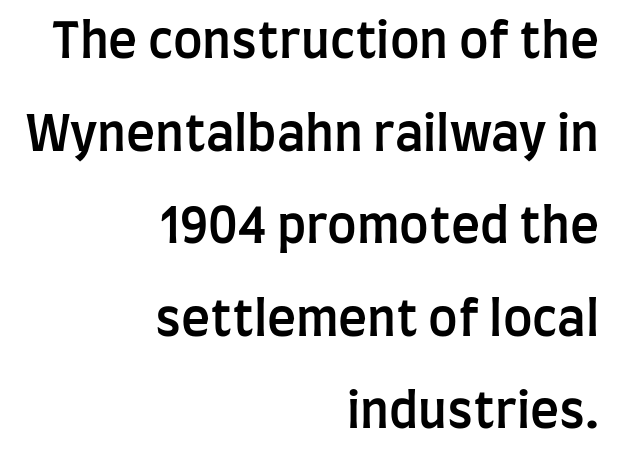
Notice the strokes are somewhat thickened but not fully heavy: this is a semibold. Between one letter and the next there's only the usual sliver of space. The ragged edge is on the left, which tells us the setting is flush right. Style check: upright. Words float on clear page, feet unadorned.
